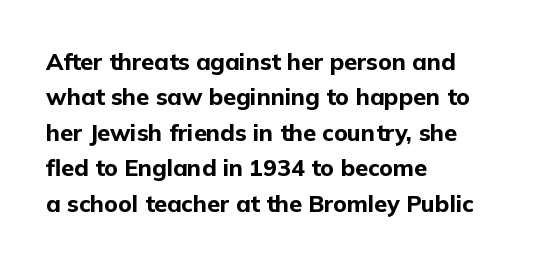
{"italic": "no", "bold": "yes", "underline": "no", "align": "left", "line_spacing": "normal", "line_spacing_ratio": 1.54, "letter_spacing": "normal", "letter_spacing_em": 0.0, "glyph_px": 23}
